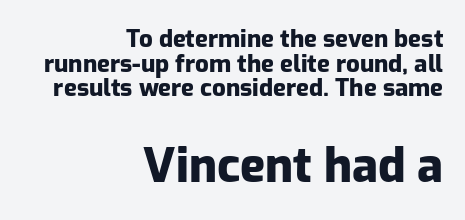
Q: Is the text bold? A: Yes.
Q: Is the text italic (slanted)? A: No, it is upright.
Q: Is the typeface a serif or a sans-serif typeface? A: Sans-serif.
Q: Is the text underlined? A: No.
Q: How is the paragraph aligned? A: Right-aligned.
Q: Is the spacing between letters normal or unusually wide? A: Normal.
Q: Is the spacing between lines tight, normal or loose? A: Tight.
Q: Which block of text is set in a larger size, the first (top) or the second (bottom)? A: The second (bottom) one.
Q: Width (condensed, normal, or wide)? A: Normal.
Q: Stroke contrast? A: Low.
Q: x-height? A: Medium.
Q: Monospaced? A: No.
